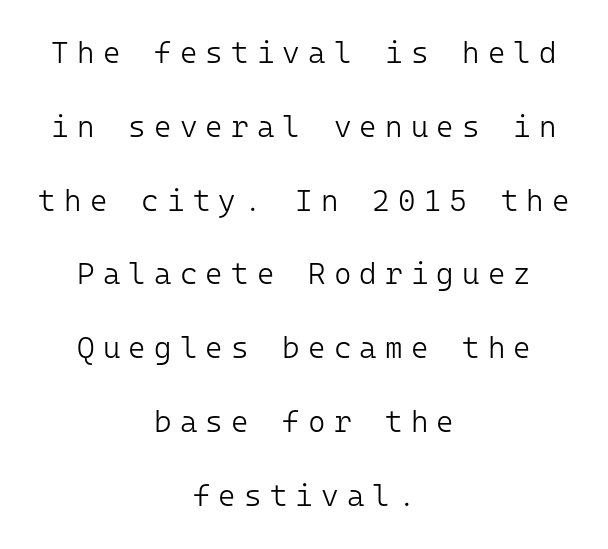
Q: Is the text bold? A: No.
Q: Is the text italic (slanted)? A: No, it is upright.
Q: Is the typeface a serif or a sans-serif typeface? A: Sans-serif.
Q: Is the text underlined? A: No.
Q: How is the paragraph aligned? A: Centered.
Q: Is the spacing between letters normal or unusually wide? A: Unusually wide.
Q: Is the spacing between lines tight, normal or loose? A: Loose.
Q: Width (condensed, normal, or wide)? A: Normal.
Q: Stroke contrast? A: Low.
Q: x-height? A: Medium.
Q: Monospaced? A: Yes.
